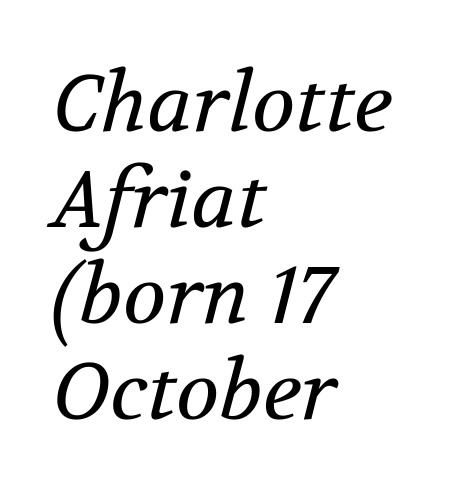
{"serif": "yes", "italic": "yes", "lean": "right", "slant_degrees": 12, "bold": "no", "weight": "regular", "width": "normal", "stroke_contrast": "medium", "x_height": "medium", "monospaced": "no", "underline": "no", "align": "left", "line_spacing_ratio": 1.2, "letter_spacing": "normal", "letter_spacing_em": 0.0, "glyph_px": 80}
